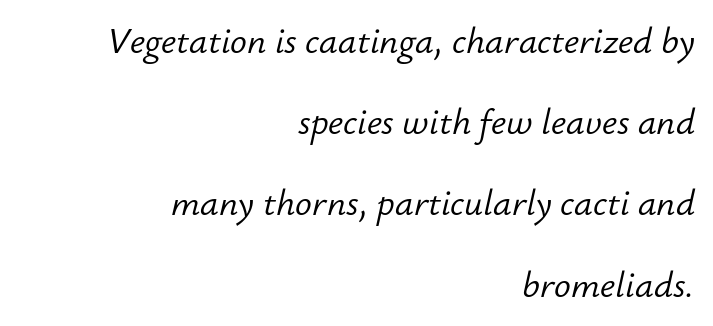
The image shows 35 px light type, italic (leaning right); set right-aligned, loose line spacing (2.32x), normal letter spacing, not underlined; low stroke contrast and a small x-height.
